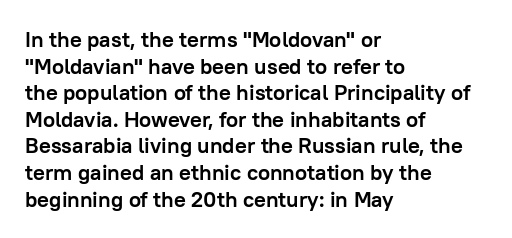
{"italic": "no", "bold": "yes", "underline": "no", "align": "left", "line_spacing_ratio": 1.21, "letter_spacing": "normal", "letter_spacing_em": 0.0, "glyph_px": 22}
